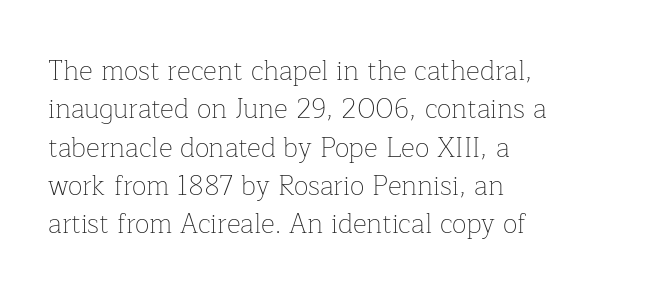
Q: Is the text bold? A: No.
Q: Is the text italic (slanted)? A: No, it is upright.
Q: Is the text underlined? A: No.
Q: How is the paragraph aligned? A: Left-aligned.
Q: Is the spacing between letters normal or unusually wide? A: Normal.
Q: Is the spacing between lines tight, normal or loose? A: Normal.
